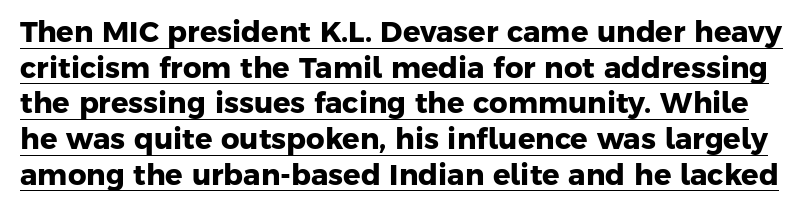
In designer terms, the underline attribute is active on this setting. Think of a printed novel: that variable character pitch is what you see here. Grotesque or geometric, the face here clearly has no serifs. Does the weight exceed regular? Yes, all the way to bold.
